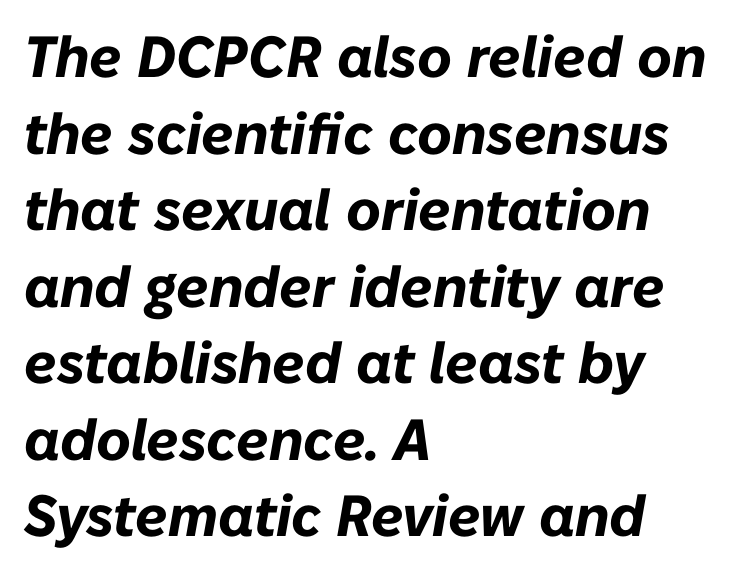
The foot of each line stays bare and open. The rendering applies a slant to the glyphs. Look at the stroke-to-counter ratio: heavy, a bold. Note the varied advance widths — an 'i' is clearly narrower than an 'm'. Does the leading feel generous? No, just average.
